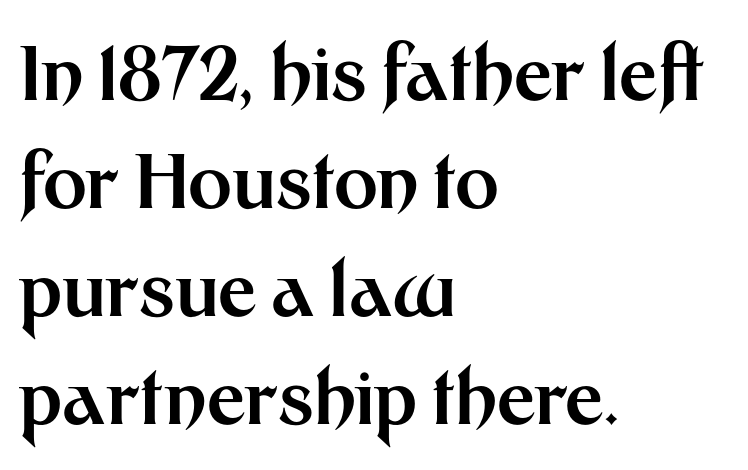
{"serif": "no", "italic": "no", "bold": "yes", "weight": "bold", "width": "normal", "stroke_contrast": "medium", "x_height": "medium", "monospaced": "no", "underline": "no", "align": "left", "line_spacing": "normal", "line_spacing_ratio": 1.44, "letter_spacing": "normal", "letter_spacing_em": 0.0, "glyph_px": 75}
